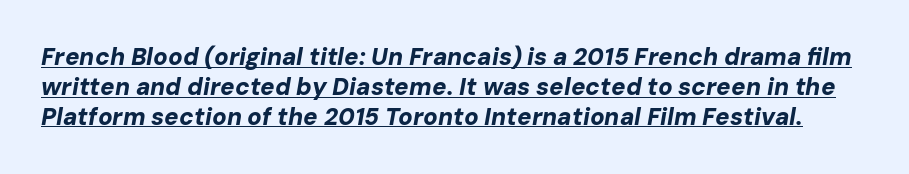
Characters follow at the spacing the type designer built in. Look at the stroke-to-counter ratio: heavy, a bold. These lines were composed using italics. The lettering is marked with a stroke running underneath it.
